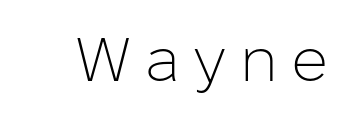
Q: Is the text bold? A: No.
Q: Is the text italic (slanted)? A: No, it is upright.
Q: Is the typeface a serif or a sans-serif typeface? A: Sans-serif.
Q: Is the text underlined? A: No.
Q: Is the spacing between letters normal or unusually wide? A: Unusually wide.
Q: Width (condensed, normal, or wide)? A: Normal.
Q: Stroke contrast? A: Low.
Q: x-height? A: Medium.
Q: Monospaced? A: No.
